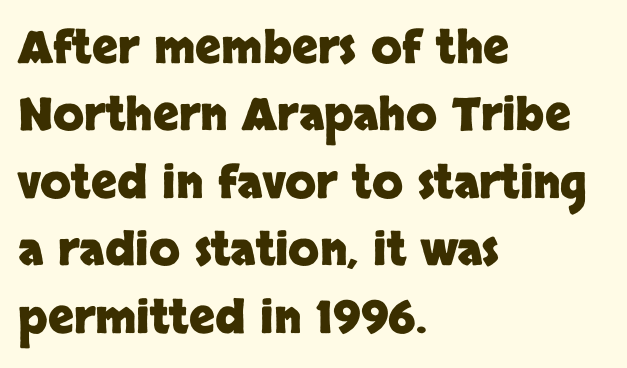
The image shows 45 px heavy sans-serif type, upright; set left-aligned, normal line spacing (1.5x), normal letter spacing, not underlined; low stroke contrast and a large x-height.
